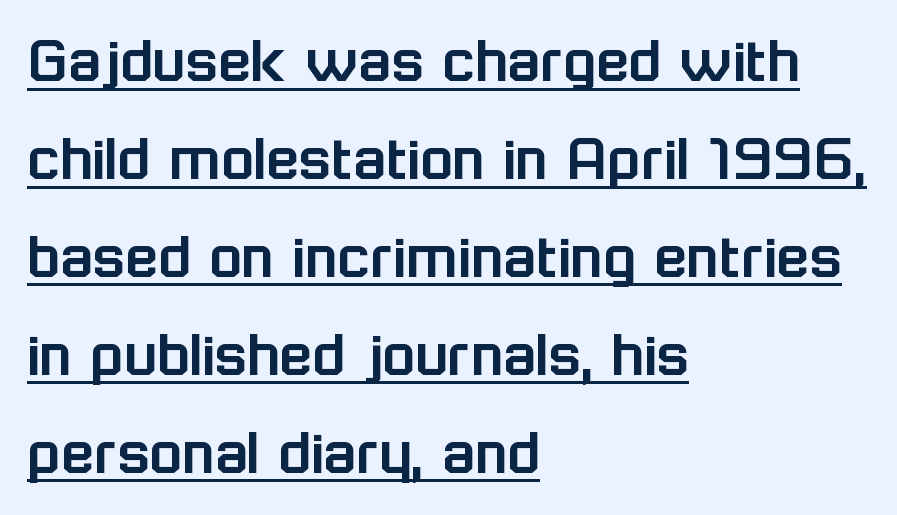
The passage shown is typeset with a sans-serif family. Each line of the rendering has a horizontal stroke beneath the glyphs. This sample is left-justified, so line endings fall wherever the words run out. The passage shown stacks its lines at a standard gap. Tall strokes in this sample are plumb rather than angled. How are the letters spaced? Ordinarily, with no added tracking.
